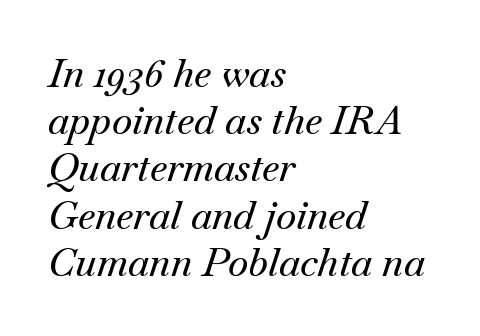
Q: Is the text italic (slanted)? A: Yes, it leans right by about 18 degrees.
Q: Is the typeface a serif or a sans-serif typeface? A: Serif.
Q: Is the text underlined? A: No.
Q: How is the paragraph aligned? A: Left-aligned.
Q: Is the spacing between letters normal or unusually wide? A: Normal.
Q: Width (condensed, normal, or wide)? A: Normal.
Q: Stroke contrast? A: Medium.
Q: x-height? A: Small.
Q: Monospaced? A: No.
